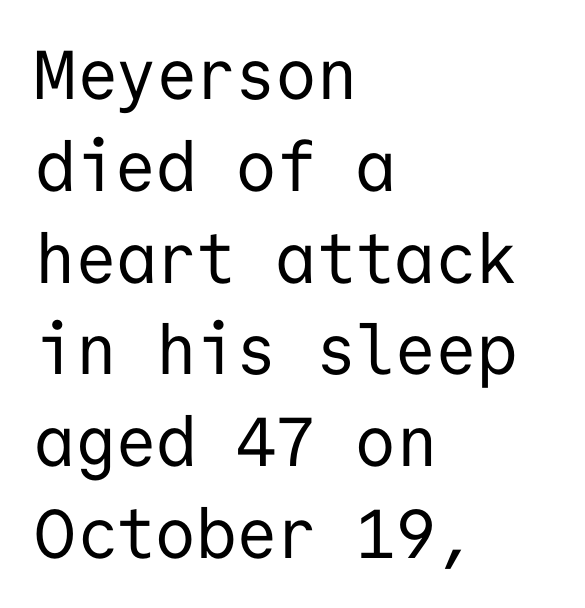
The letters march in equal steps, a hallmark of fixed-pitch type. Unmarked baselines from the first word to the last. Casual observation: everything's shoved over to the left. On a weight scale, this lands at 450 or below. Posture: upright roman.
